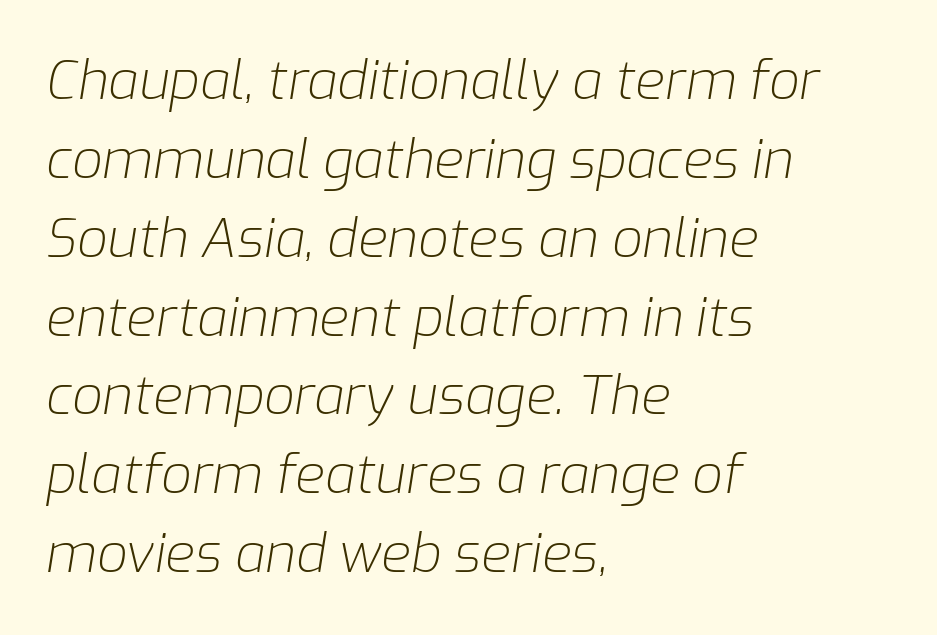
The image shows 54 px light type, italic (leaning right); set left-aligned, normal line spacing (1.46x), normal letter spacing, not underlined; low stroke contrast and a medium x-height.
